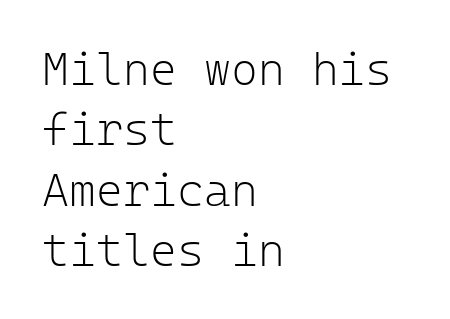
Glyph-to-glyph distance matches everyday printed text. Plain, unruled lines of type. Unlike a traditional serif, this face leaves its strokes unadorned. Looks like terminal output: every glyph gets an equal slot. Evenly set lines give the paragraph a standard silhouette.
